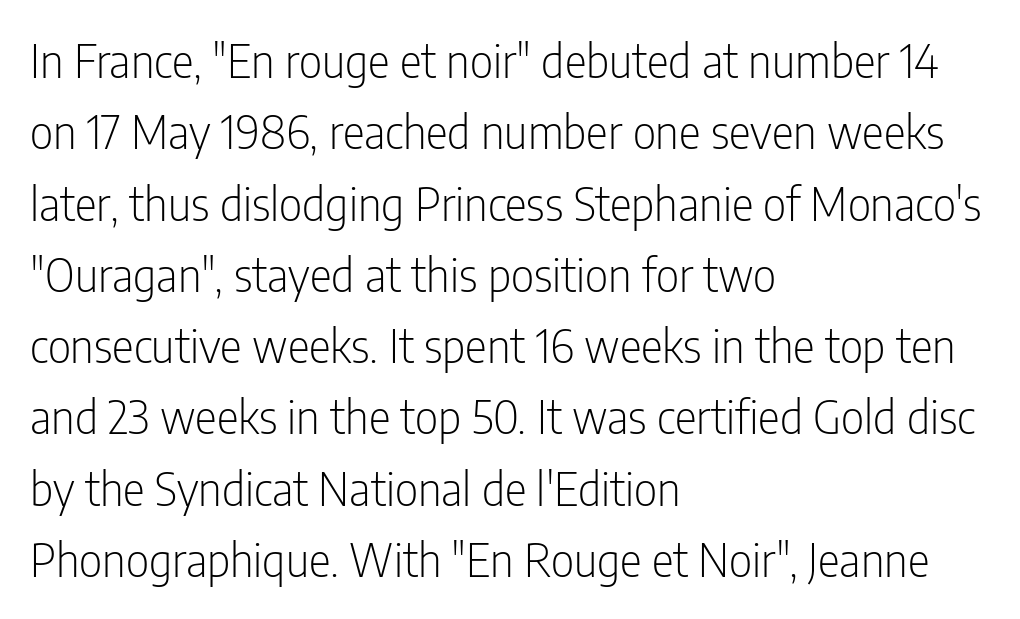
Q: Is the text bold? A: No.
Q: Is the text italic (slanted)? A: No, it is upright.
Q: Is the typeface a serif or a sans-serif typeface? A: Sans-serif.
Q: Is the text underlined? A: No.
Q: How is the paragraph aligned? A: Left-aligned.
Q: Is the spacing between letters normal or unusually wide? A: Normal.
Q: Is the spacing between lines tight, normal or loose? A: Normal.
Q: Width (condensed, normal, or wide)? A: Condensed.
Q: Stroke contrast? A: Low.
Q: x-height? A: Medium.
Q: Monospaced? A: No.
